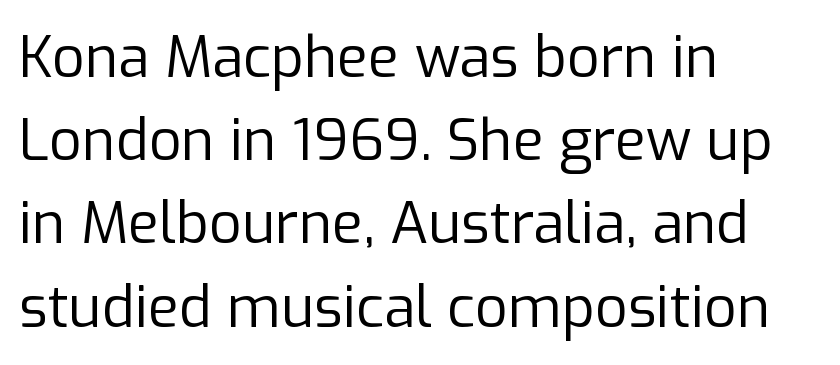
Q: Is the text bold? A: No.
Q: Is the text italic (slanted)? A: No, it is upright.
Q: Is the typeface a serif or a sans-serif typeface? A: Sans-serif.
Q: Is the text underlined? A: No.
Q: How is the paragraph aligned? A: Left-aligned.
Q: Is the spacing between letters normal or unusually wide? A: Normal.
Q: Is the spacing between lines tight, normal or loose? A: Normal.
Q: Width (condensed, normal, or wide)? A: Normal.
Q: Stroke contrast? A: Low.
Q: x-height? A: Medium.
Q: Monospaced? A: No.
